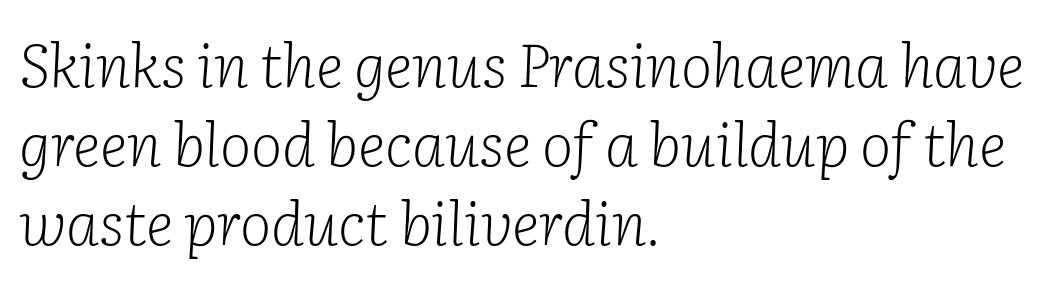
Q: Is the text bold? A: No.
Q: Is the text italic (slanted)? A: Yes, it leans right by about 2 degrees.
Q: Is the typeface a serif or a sans-serif typeface? A: Serif.
Q: Is the text underlined? A: No.
Q: How is the paragraph aligned? A: Left-aligned.
Q: Is the spacing between letters normal or unusually wide? A: Normal.
Q: Is the spacing between lines tight, normal or loose? A: Normal.
Q: Width (condensed, normal, or wide)? A: Normal.
Q: Stroke contrast? A: Low.
Q: x-height? A: Medium.
Q: Monospaced? A: No.
